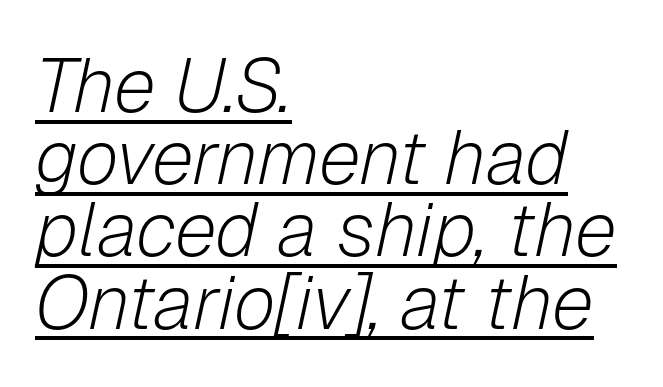
{"italic": "yes", "lean": "right", "slant_degrees": 12, "bold": "no", "weight": "light", "width": "normal", "stroke_contrast": "low", "x_height": "medium", "monospaced": "no", "underline": "yes", "align": "left", "line_spacing": "tight", "line_spacing_ratio": 0.95, "letter_spacing": "normal", "letter_spacing_em": 0.0, "glyph_px": 76}
